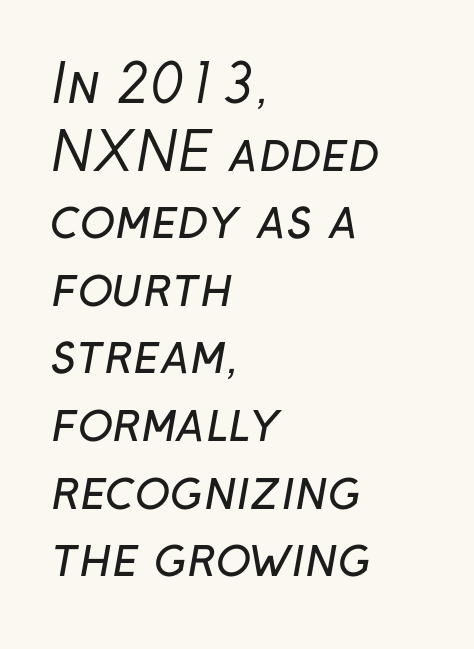
Do the characters align in a grid? No, the font is proportional. Observe the ordinary spacing: letters are neighbours, not strangers. Are there feet on the stems? There aren't — it's a sans. The words here are not underlined. Regular leading.
